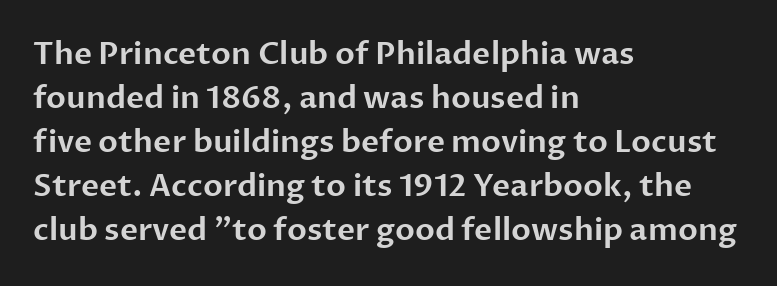
The image shows 31 px sans-serif type, upright; set left-aligned, normal line spacing (1.42x), normal letter spacing, not underlined; low stroke contrast and a medium x-height.
